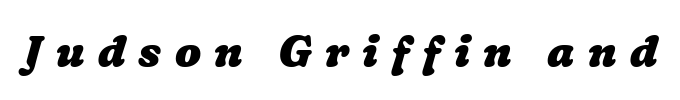
Q: Is the text bold? A: Yes.
Q: Is the text underlined? A: No.
Q: Is the spacing between letters normal or unusually wide? A: Unusually wide.
Q: Width (condensed, normal, or wide)? A: Wide.
Q: Stroke contrast? A: Low.
Q: x-height? A: Medium.
Q: Monospaced? A: No.
